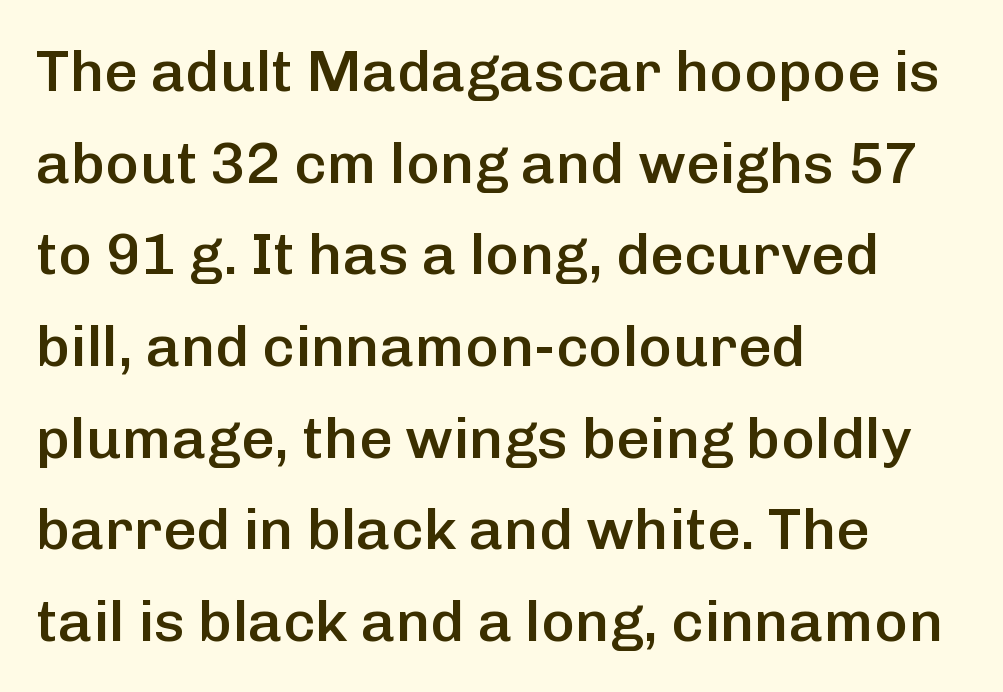
{"serif": "no", "italic": "no", "bold": "semi", "weight": "semibold", "width": "normal", "stroke_contrast": "low", "x_height": "medium", "monospaced": "no", "underline": "no", "align": "left", "line_spacing": "normal", "line_spacing_ratio": 1.58, "letter_spacing": "normal", "letter_spacing_em": 0.0, "glyph_px": 58}
